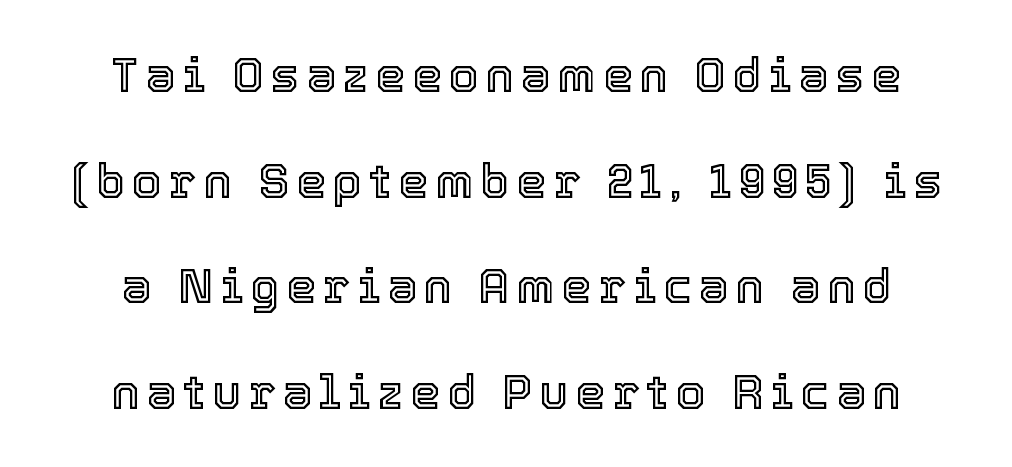
{"italic": "no", "width": "normal", "x_height": "medium", "monospaced": "no", "underline": "no", "line_spacing": "loose", "line_spacing_ratio": 2.2, "glyph_px": 48}
